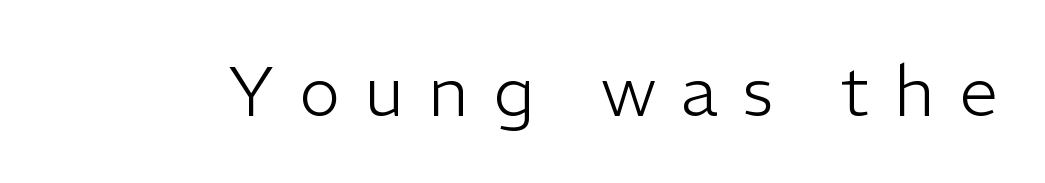
Q: Is the text bold? A: No.
Q: Is the text italic (slanted)? A: No, it is upright.
Q: Is the typeface a serif or a sans-serif typeface? A: Sans-serif.
Q: Is the text underlined? A: No.
Q: Is the spacing between letters normal or unusually wide? A: Unusually wide.
Q: Width (condensed, normal, or wide)? A: Normal.
Q: Stroke contrast? A: Low.
Q: x-height? A: Medium.
Q: Monospaced? A: No.
